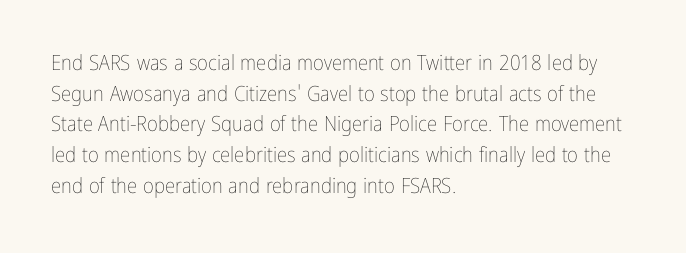
{"italic": "no", "bold": "no", "underline": "no", "align": "left", "line_spacing": "normal", "line_spacing_ratio": 1.46, "letter_spacing": "normal", "letter_spacing_em": 0.0, "glyph_px": 21}
